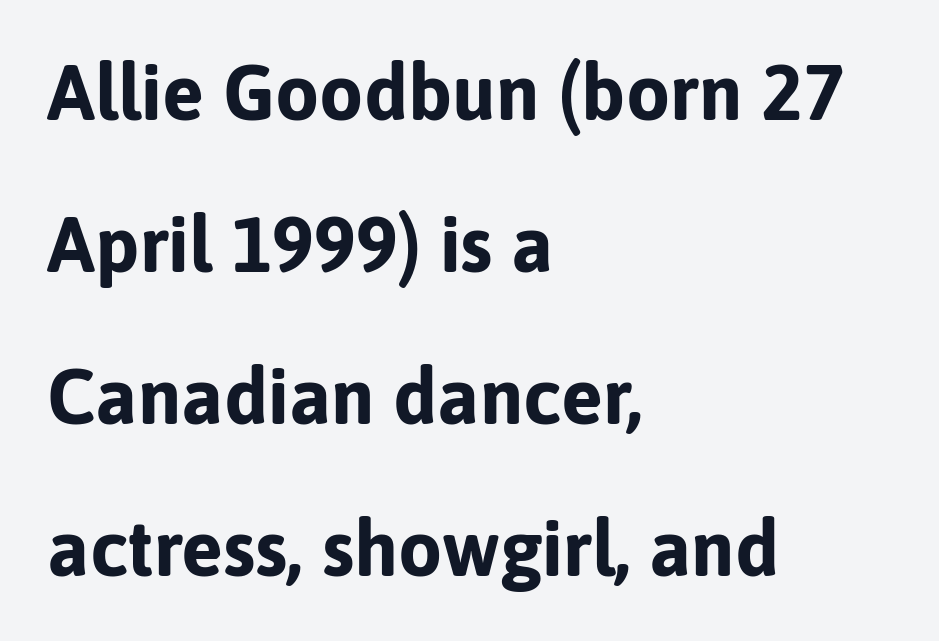
{"serif": "no", "italic": "no", "bold": "yes", "weight": "bold", "width": "normal", "stroke_contrast": "low", "x_height": "medium", "monospaced": "no", "underline": "no", "align": "left", "line_spacing": "loose", "line_spacing_ratio": 1.95, "letter_spacing": "normal", "letter_spacing_em": 0.0, "glyph_px": 78}
